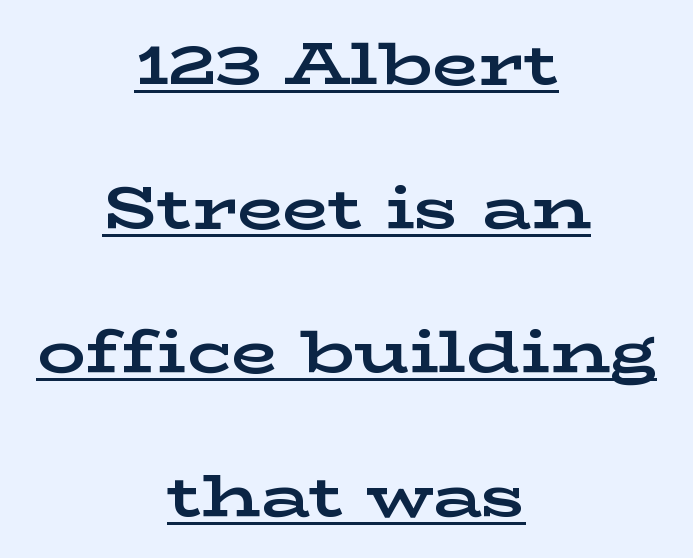
{"serif": "yes", "italic": "no", "bold": "yes", "weight": "bold", "width": "wide", "stroke_contrast": "low", "x_height": "medium", "monospaced": "no", "underline": "yes", "align": "center", "line_spacing": "loose", "line_spacing_ratio": 2.4, "letter_spacing": "normal", "letter_spacing_em": 0.0, "glyph_px": 60}
